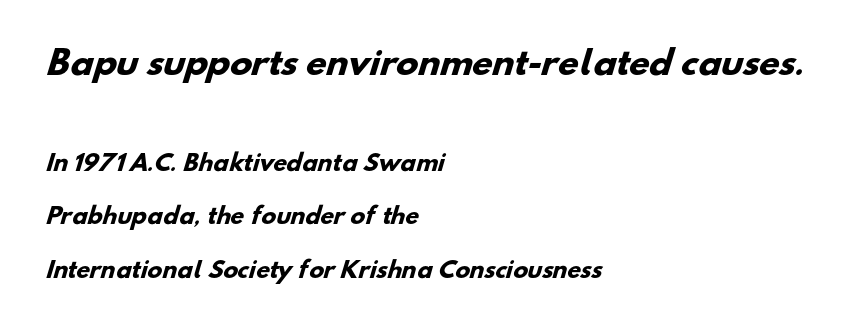
Q: Is the text bold? A: Yes.
Q: Is the typeface a serif or a sans-serif typeface? A: Sans-serif.
Q: Is the text underlined? A: No.
Q: How is the paragraph aligned? A: Left-aligned.
Q: Is the spacing between letters normal or unusually wide? A: Normal.
Q: Is the spacing between lines tight, normal or loose? A: Loose.
Q: Which block of text is set in a larger size, the first (top) or the second (bottom)? A: The first (top) one.
Q: Width (condensed, normal, or wide)? A: Normal.
Q: Stroke contrast? A: Low.
Q: x-height? A: Small.
Q: Monospaced? A: No.
